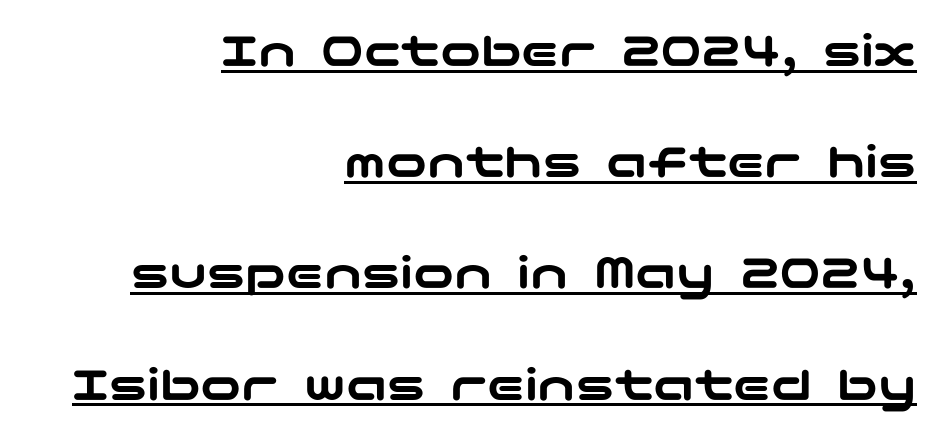
The image shows 51 px wide sans-serif type, upright; set right-aligned, loose line spacing (2.18x), normal letter spacing, underlined; low stroke contrast and a medium x-height.
